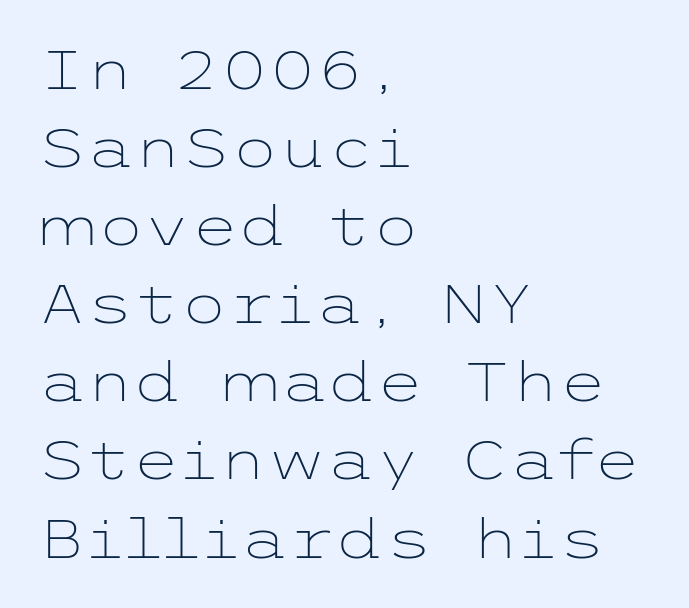
Does the copy run flush right? No — it runs flush left. Heft: none added — not bold. The letters sit at their default tracking, neither squeezed nor spread. The block of text has a typical density, with ordinary space between rows. The baseline area is clear.
